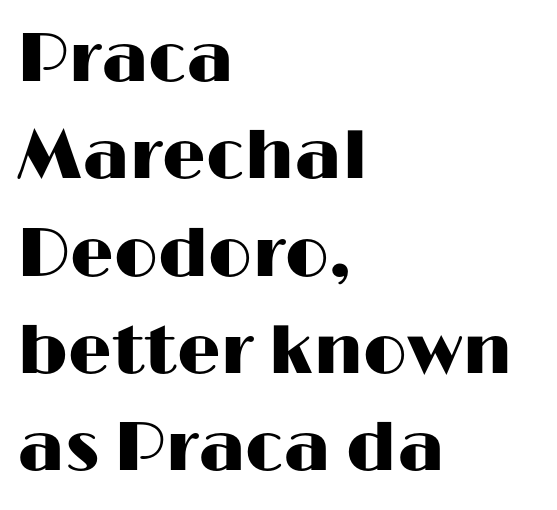
{"serif": "no", "italic": "no", "width": "wide", "stroke_contrast": "high", "x_height": "medium", "monospaced": "no", "underline": "no", "align": "left", "line_spacing": "normal", "line_spacing_ratio": 1.41, "letter_spacing": "normal", "letter_spacing_em": 0.0, "glyph_px": 69}
